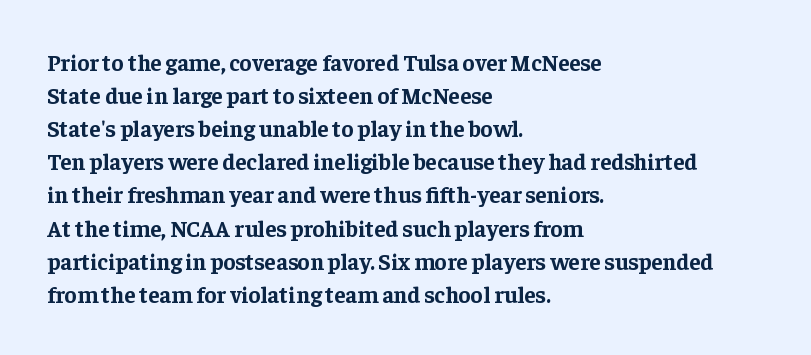
The image shows 23 px bold type, upright; set left-aligned, normal line spacing (1.44x), normal letter spacing, not underlined.
